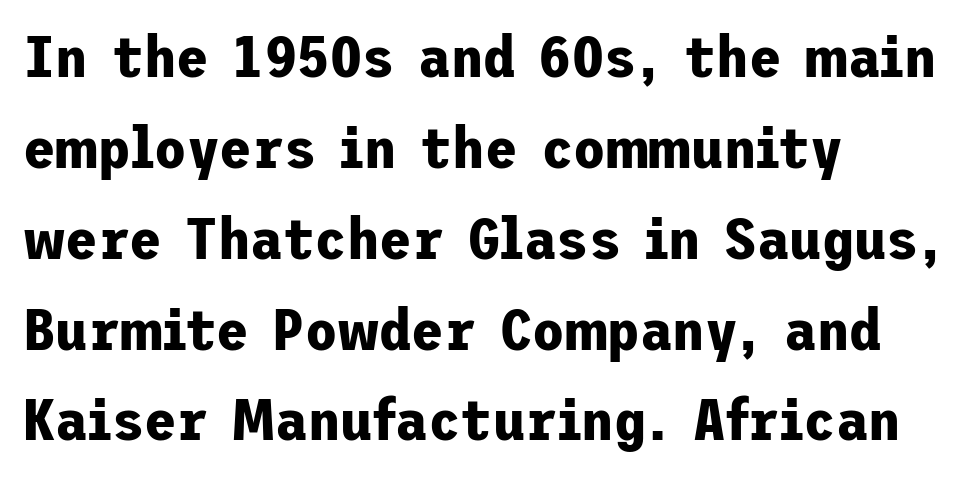
{"serif": "no", "italic": "no", "bold": "yes", "weight": "bold", "width": "normal", "stroke_contrast": "low", "x_height": "medium", "underline": "no", "align": "left", "line_spacing": "normal", "line_spacing_ratio": 1.54, "letter_spacing": "normal", "letter_spacing_em": 0.0, "glyph_px": 59}
